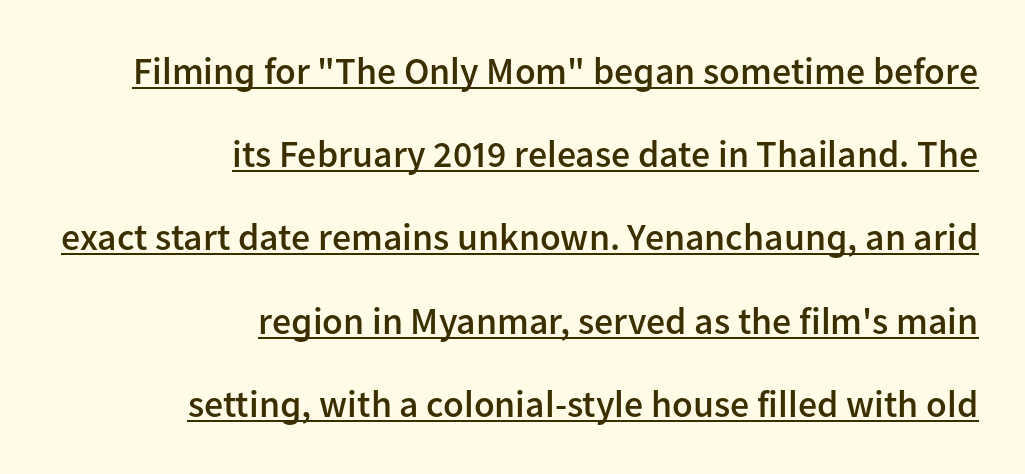
Q: Is the text bold? A: Semi-bold.
Q: Is the text italic (slanted)? A: No, it is upright.
Q: Is the typeface a serif or a sans-serif typeface? A: Sans-serif.
Q: Is the text underlined? A: Yes.
Q: How is the paragraph aligned? A: Right-aligned.
Q: Is the spacing between letters normal or unusually wide? A: Normal.
Q: Is the spacing between lines tight, normal or loose? A: Loose.
Q: Width (condensed, normal, or wide)? A: Normal.
Q: Stroke contrast? A: Low.
Q: x-height? A: Medium.
Q: Monospaced? A: No.
